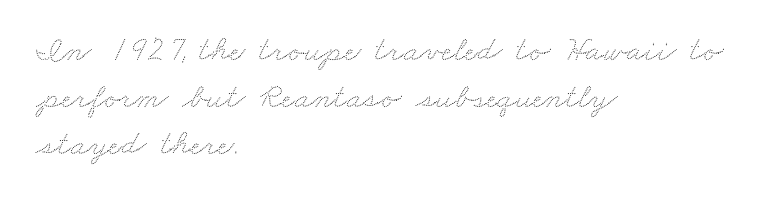
The vertical gap from one line to the next is medium. Character widths vary here, with narrow letters taking less room than wide ones. Compared with a centered layout, this one pins lines to the left instead. Honestly, the letter spacing is just normal — you wouldn't notice it.
